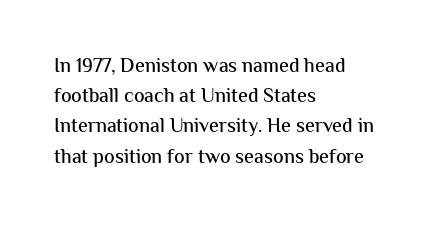
The image shows 20 px text type, upright; set left-aligned, normal line spacing (1.51x), normal letter spacing, not underlined.
